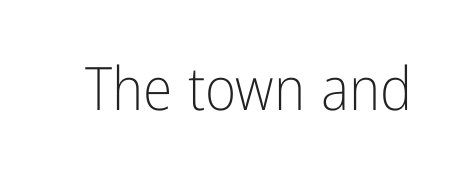
Q: Is the text bold? A: No.
Q: Is the text italic (slanted)? A: No, it is upright.
Q: Is the typeface a serif or a sans-serif typeface? A: Sans-serif.
Q: Is the text underlined? A: No.
Q: Is the spacing between letters normal or unusually wide? A: Normal.
Q: Width (condensed, normal, or wide)? A: Condensed.
Q: Stroke contrast? A: Low.
Q: x-height? A: Medium.
Q: Monospaced? A: No.
